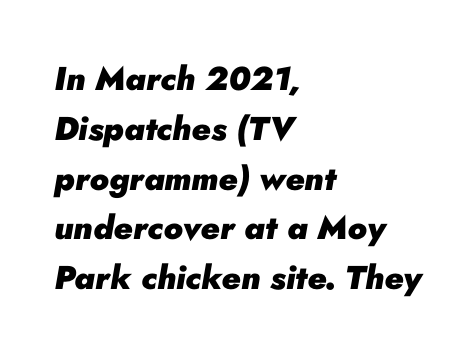
The image shows 33 px heavy type, italic (leaning right); set left-aligned, normal line spacing (1.51x), normal letter spacing, not underlined; low stroke contrast and a small x-height.
